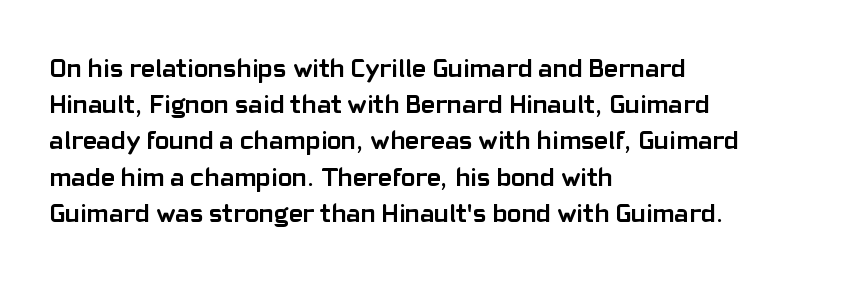
{"italic": "no", "bold": "yes", "underline": "no", "align": "left", "line_spacing": "normal", "line_spacing_ratio": 1.34, "letter_spacing": "normal", "letter_spacing_em": 0.0, "glyph_px": 27}
